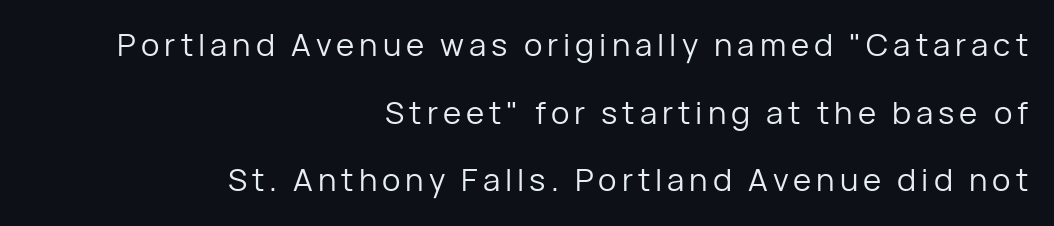
The image shows 31 px regular-weight sans-serif type, upright; set right-aligned, loose line spacing (2.18x), not underlined; low stroke contrast and a medium x-height.
